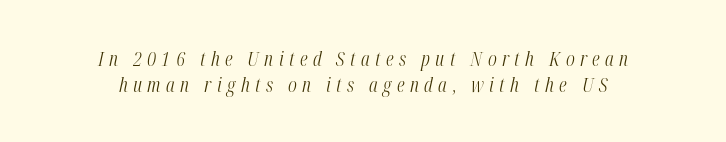
Q: Is the text bold? A: No.
Q: Is the text italic (slanted)? A: Yes, it leans right by about 12 degrees.
Q: Is the text underlined? A: No.
Q: How is the paragraph aligned? A: Centered.
Q: Is the spacing between letters normal or unusually wide? A: Unusually wide.
Q: Is the spacing between lines tight, normal or loose? A: Normal.
